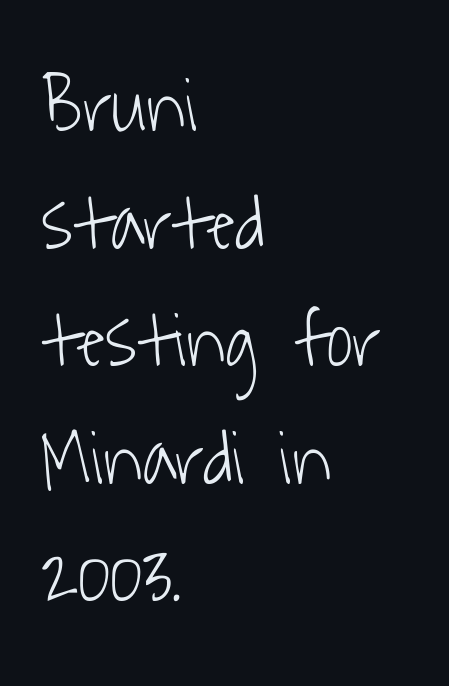
Q: Is the text bold? A: No.
Q: Is the typeface a serif or a sans-serif typeface? A: Sans-serif.
Q: Is the text underlined? A: No.
Q: How is the paragraph aligned? A: Left-aligned.
Q: Is the spacing between letters normal or unusually wide? A: Normal.
Q: Is the spacing between lines tight, normal or loose? A: Normal.
Q: Width (condensed, normal, or wide)? A: Condensed.
Q: Stroke contrast? A: Low.
Q: x-height? A: Medium.
Q: Monospaced? A: No.
